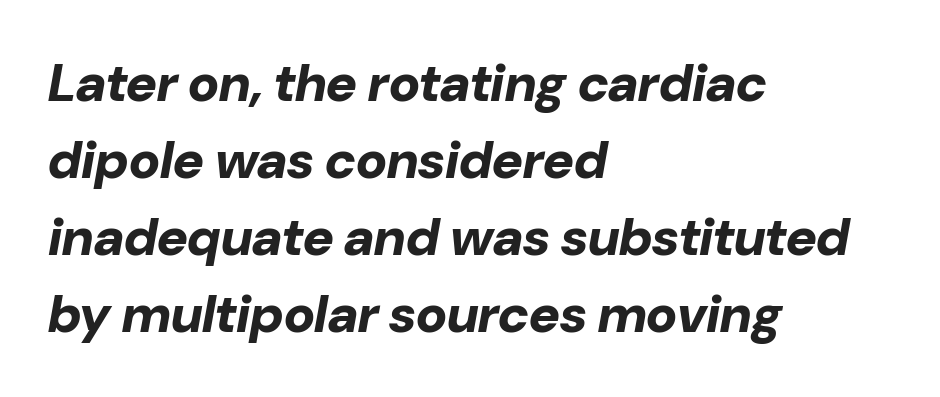
{"italic": "yes", "lean": "right", "slant_degrees": 10, "bold": "yes", "weight": "bold", "width": "normal", "stroke_contrast": "low", "x_height": "medium", "monospaced": "no", "underline": "no", "align": "left", "line_spacing": "normal", "line_spacing_ratio": 1.45, "letter_spacing": "normal", "letter_spacing_em": 0.0, "glyph_px": 53}
